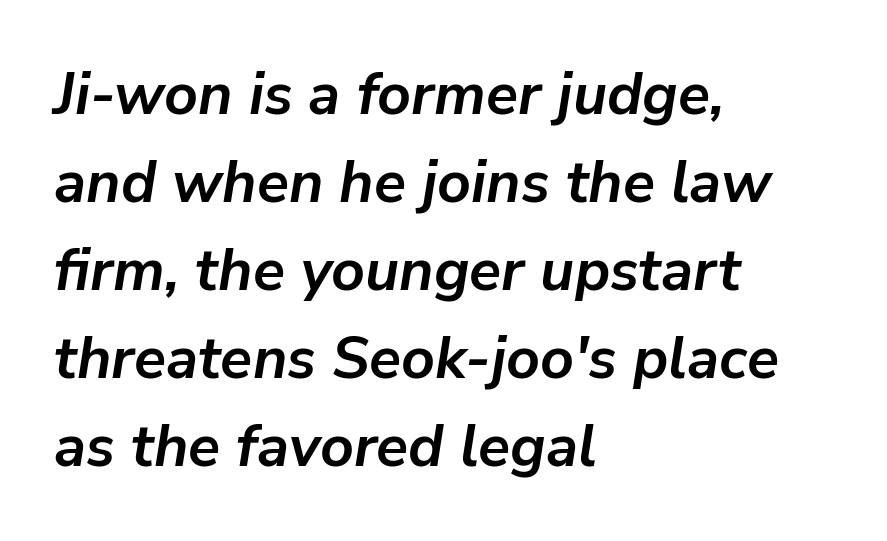
Q: Is the text bold? A: Yes.
Q: Is the text italic (slanted)? A: Yes, it leans right by about 9 degrees.
Q: Is the text underlined? A: No.
Q: How is the paragraph aligned? A: Left-aligned.
Q: Is the spacing between letters normal or unusually wide? A: Normal.
Q: Is the spacing between lines tight, normal or loose? A: Normal.
Q: Width (condensed, normal, or wide)? A: Normal.
Q: Stroke contrast? A: Low.
Q: x-height? A: Medium.
Q: Monospaced? A: No.
